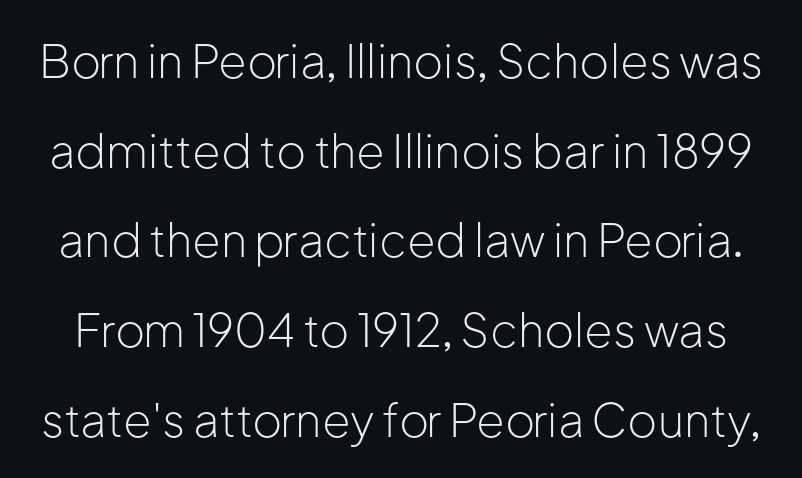
{"serif": "no", "italic": "no", "bold": "no", "weight": "light", "width": "normal", "stroke_contrast": "low", "x_height": "medium", "monospaced": "no", "underline": "no", "line_spacing": "loose", "line_spacing_ratio": 1.95, "letter_spacing": "normal", "letter_spacing_em": 0.0, "glyph_px": 46}
